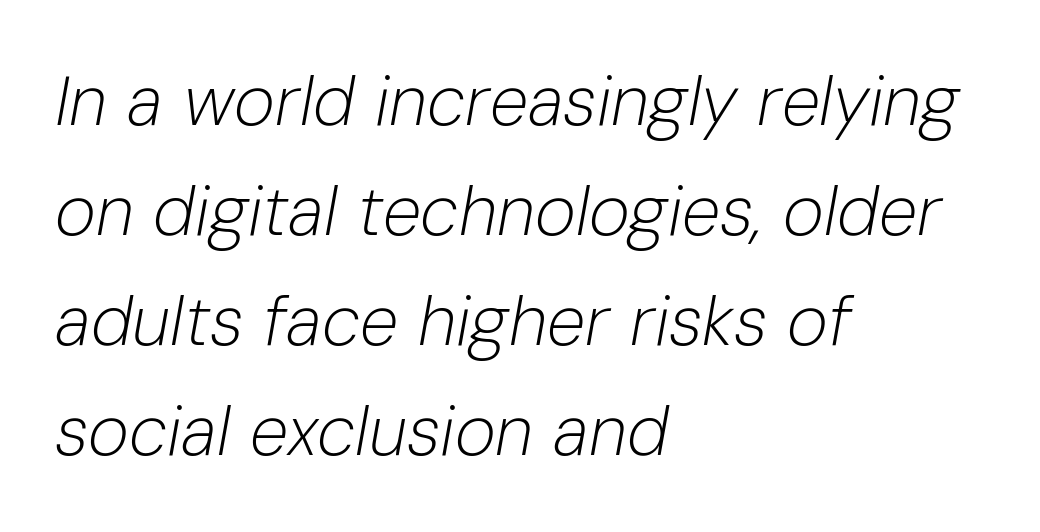
The image shows 70 px light type, italic (leaning right); set left-aligned, normal line spacing (1.57x), normal letter spacing, not underlined; low stroke contrast and a medium x-height.
